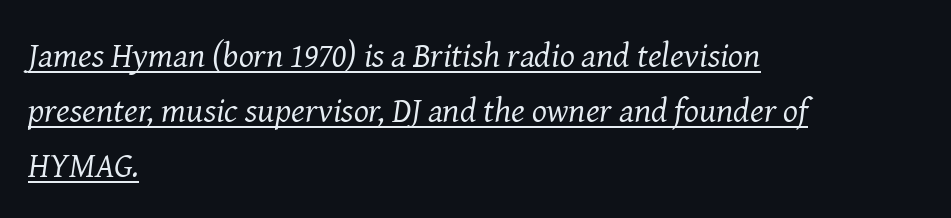
Q: Is the text bold? A: No.
Q: Is the text italic (slanted)? A: Yes, it leans right by about 8 degrees.
Q: Is the typeface a serif or a sans-serif typeface? A: Serif.
Q: Is the text underlined? A: Yes.
Q: How is the paragraph aligned? A: Left-aligned.
Q: Is the spacing between letters normal or unusually wide? A: Normal.
Q: Is the spacing between lines tight, normal or loose? A: Normal.
Q: Width (condensed, normal, or wide)? A: Normal.
Q: Stroke contrast? A: Medium.
Q: x-height? A: Medium.
Q: Monospaced? A: No.
